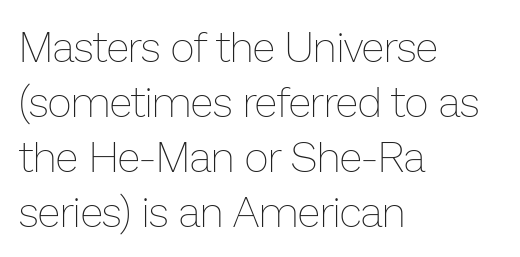
{"italic": "no", "bold": "no", "weight": "thin", "width": "normal", "stroke_contrast": "low", "x_height": "medium", "monospaced": "no", "underline": "no", "align": "left", "line_spacing": "normal", "line_spacing_ratio": 1.31, "letter_spacing": "normal", "letter_spacing_em": 0.0, "glyph_px": 42}
